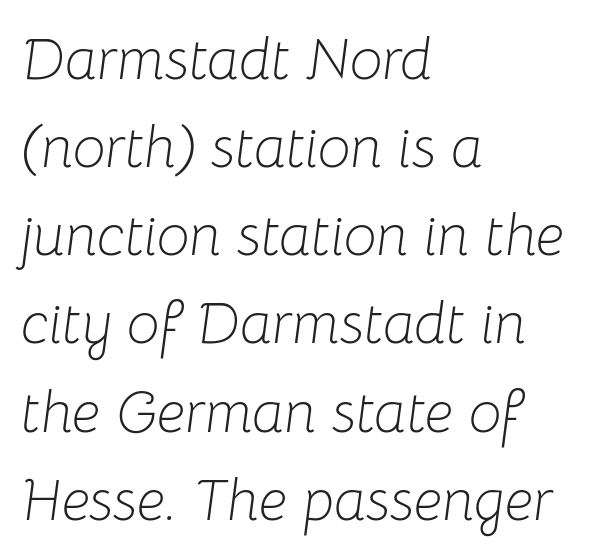
{"italic": "yes", "lean": "right", "slant_degrees": 8, "bold": "no", "weight": "light", "width": "normal", "stroke_contrast": "low", "x_height": "medium", "monospaced": "no", "underline": "no", "align": "left", "line_spacing": "normal", "line_spacing_ratio": 1.52, "letter_spacing": "normal", "letter_spacing_em": 0.0, "glyph_px": 58}
